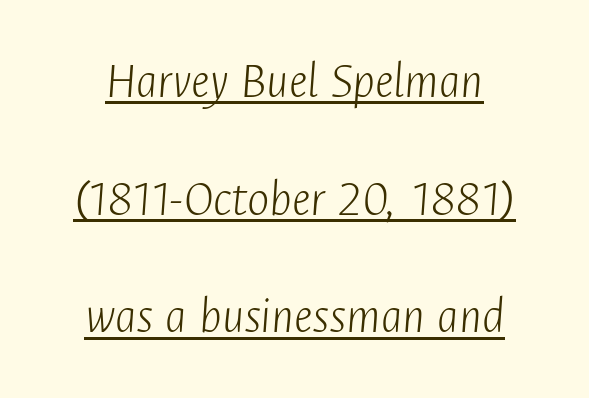
The image shows 53 px light, condensed type, italic (leaning right); set loose line spacing (2.22x), normal letter spacing, underlined; low stroke contrast and a medium x-height.
